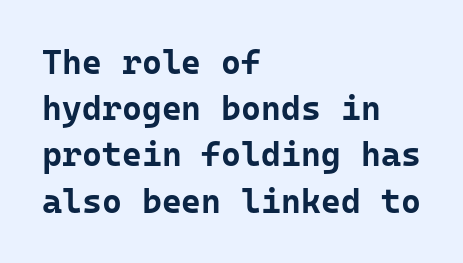
{"serif": "no", "italic": "no", "bold": "yes", "weight": "bold", "width": "normal", "stroke_contrast": "low", "x_height": "medium", "monospaced": "yes", "underline": "no", "align": "left", "line_spacing": "normal", "line_spacing_ratio": 1.36, "letter_spacing": "normal", "letter_spacing_em": 0.0, "glyph_px": 34}
